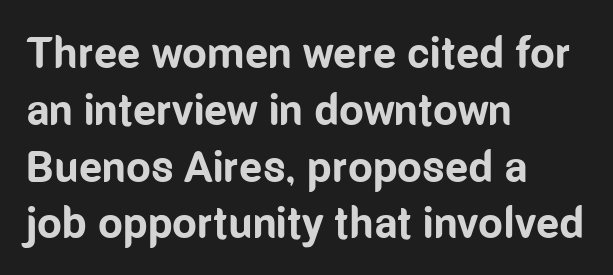
The letters stand straight up with perfectly vertical stems. The text was rendered using a sans face with plain stroke endings. Spacing verdict: proportional, widths tailored to each character. The designer left line spacing at the default. Horizontal alignment here is leftward, the default for most running prose.
